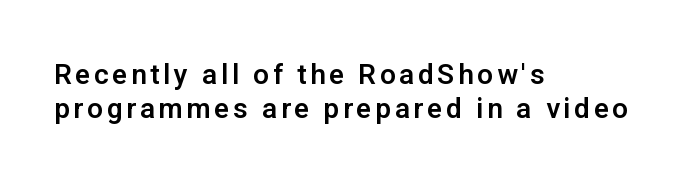
{"serif": "no", "italic": "no", "width": "normal", "stroke_contrast": "low", "x_height": "medium", "monospaced": "no", "underline": "no", "align": "left", "line_spacing_ratio": 1.22, "glyph_px": 28}
